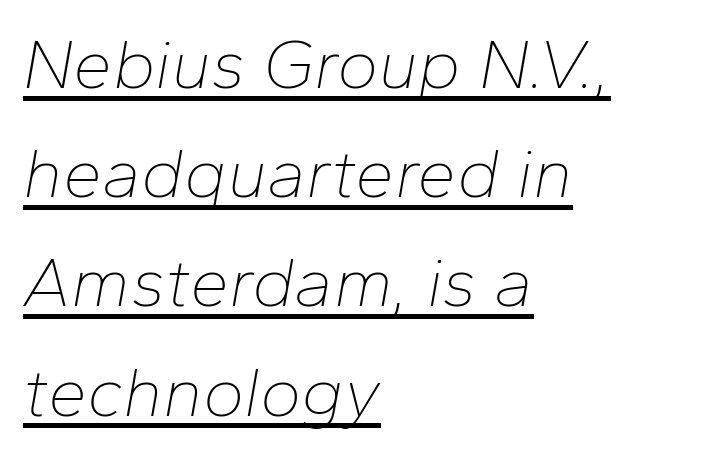
{"italic": "yes", "lean": "right", "slant_degrees": 10, "bold": "no", "weight": "thin", "width": "normal", "stroke_contrast": "low", "x_height": "medium", "monospaced": "no", "underline": "yes", "align": "left", "line_spacing": "normal", "line_spacing_ratio": 1.56, "letter_spacing": "normal", "letter_spacing_em": 0.0, "glyph_px": 70}
